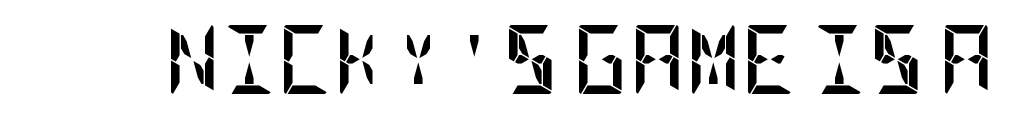
{"serif": "no", "italic": "no", "bold": "yes", "weight": "semibold", "width": "condensed", "stroke_contrast": "low", "x_height": "large", "underline": "no", "letter_spacing": "normal", "letter_spacing_em": 0.0, "glyph_px": 69}
